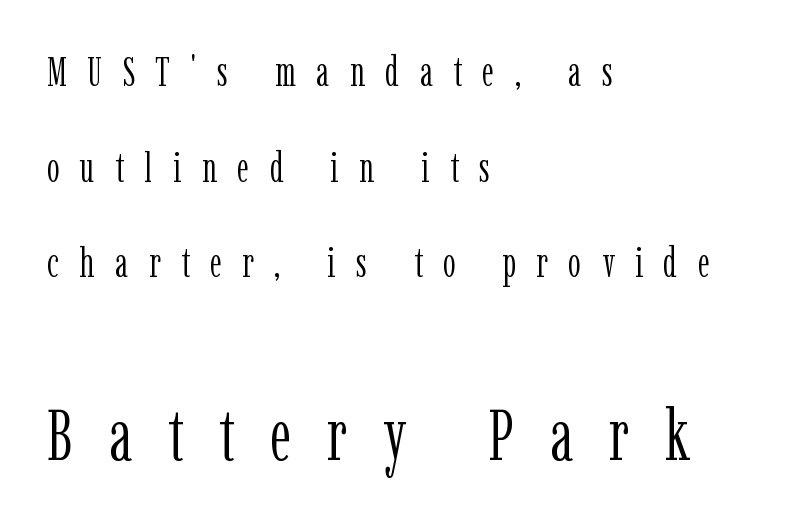
The letters look calm and open, with moderate or lighter stems. It's the straight-up-and-down kind of type. The face used here appears at its bigger size in the lower chunk. You can tell from the footed stems that serif type was used. Descender tails drop into unmarked territory.
